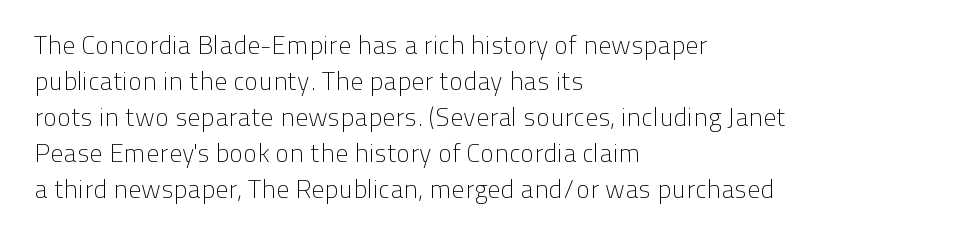
{"italic": "no", "bold": "no", "underline": "no", "align": "left", "line_spacing": "normal", "line_spacing_ratio": 1.38, "letter_spacing": "normal", "letter_spacing_em": 0.0, "glyph_px": 26}
